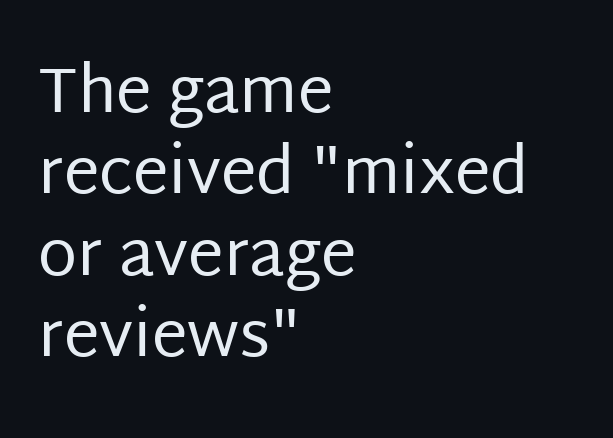
{"serif": "no", "italic": "no", "bold": "no", "weight": "regular", "width": "normal", "stroke_contrast": "low", "x_height": "large", "monospaced": "no", "underline": "no", "align": "left", "line_spacing": "normal", "line_spacing_ratio": 1.27, "letter_spacing": "normal", "letter_spacing_em": 0.0, "glyph_px": 64}
